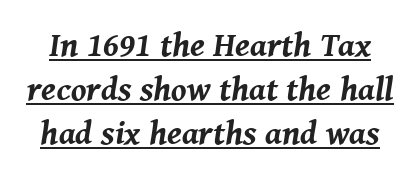
A typesetter would mark this as italic. This sample has the flowing, uneven cadence of proportional lettering. Each word holds together tightly as a unit, with standard inter-letter gaps. How heavy is the stroke? Heavy — this is a bold. Looks like someone drew a line under every word here.
